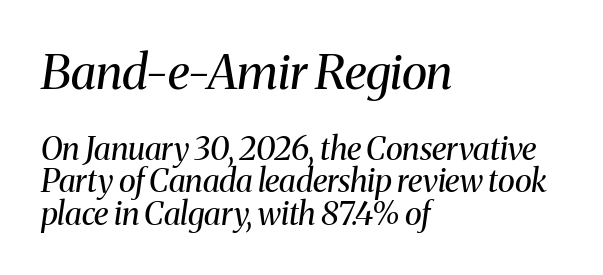
Q: Is the text bold? A: No.
Q: Is the text italic (slanted)? A: Yes, it leans right by about 8 degrees.
Q: Is the typeface a serif or a sans-serif typeface? A: Serif.
Q: Is the text underlined? A: No.
Q: How is the paragraph aligned? A: Left-aligned.
Q: Is the spacing between letters normal or unusually wide? A: Normal.
Q: Is the spacing between lines tight, normal or loose? A: Tight.
Q: Which block of text is set in a larger size, the first (top) or the second (bottom)? A: The first (top) one.
Q: Width (condensed, normal, or wide)? A: Normal.
Q: Stroke contrast? A: Medium.
Q: x-height? A: Medium.
Q: Monospaced? A: No.
